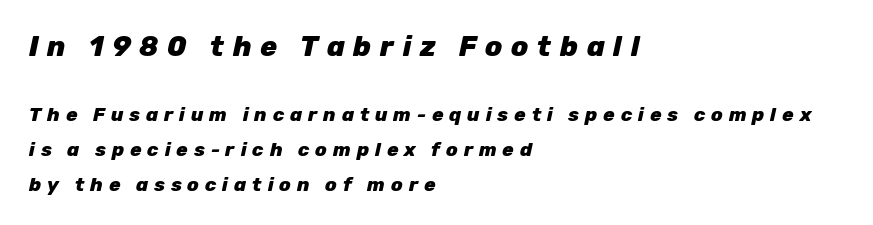
Notice how the passage keeps a crisp vertical edge on the left only. Size hierarchy here favors the leading block over the trailing one. Anything drawn beneath the words? Only blank space. You could only call the tracking loose — the letters float apart. Compared with an ordinary text face, these strokes are far heavier — a full bold.
